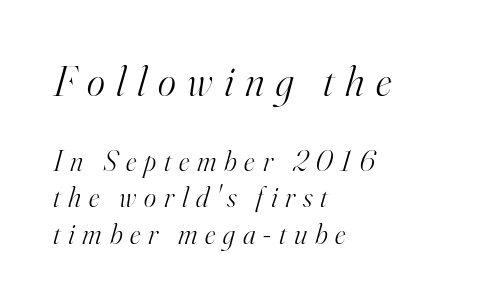
{"serif": "yes", "italic": "yes", "lean": "right", "slant_degrees": 16, "bold": "no", "weight": "light", "width": "normal", "stroke_contrast": "high", "x_height": "small", "monospaced": "no", "underline": "no", "align": "left", "line_spacing": "normal", "line_spacing_ratio": 1.26, "letter_spacing": "wide", "letter_spacing_em": 0.27, "larger_block": "first", "size_ratio": 1.48, "glyph_px": 43}
